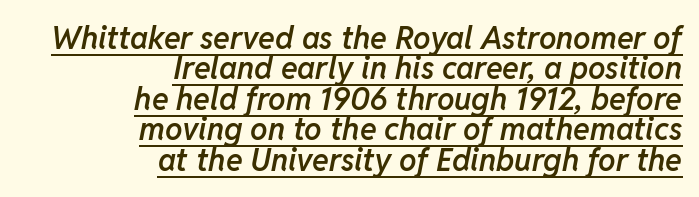
{"italic": "yes", "lean": "right", "slant_degrees": 11, "bold": "semi", "weight": "semibold", "width": "normal", "stroke_contrast": "low", "x_height": "medium", "monospaced": "no", "underline": "yes", "align": "right", "line_spacing": "tight", "line_spacing_ratio": 0.98, "letter_spacing": "normal", "letter_spacing_em": 0.0, "glyph_px": 31}
